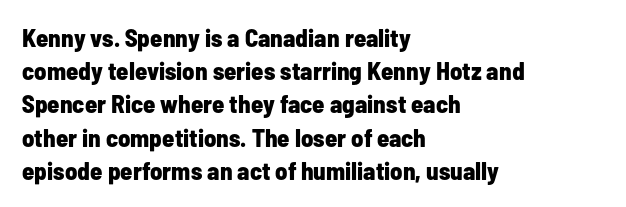
One-word summary of the alignment: left. Compared with an ordinary text face, these strokes are far heavier — a full bold. Interline gaps are of average width in this sample. Letter spacing: default. The baseline area is clear. The letters stand upright; this is a roman face.
